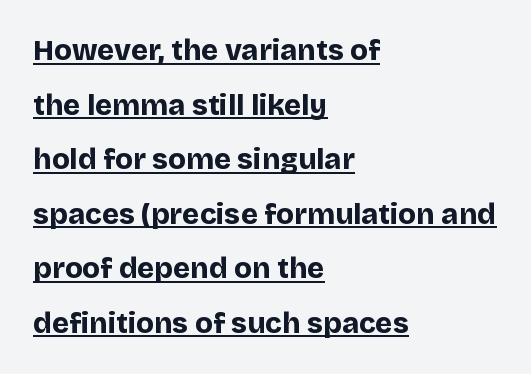
The image shows 29 px bold sans-serif type, upright; set left-aligned, line spacing 1.88x, normal letter spacing, underlined; low stroke contrast and a large x-height.
